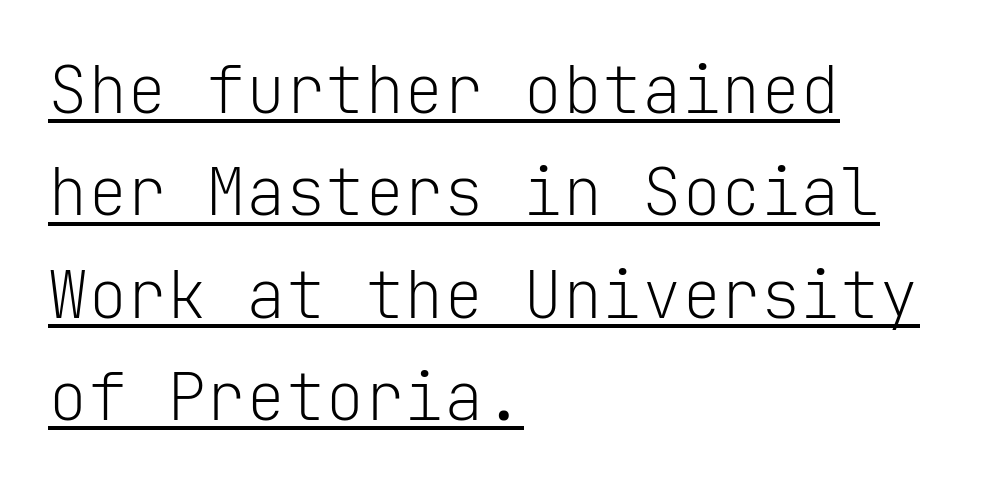
{"serif": "no", "italic": "no", "bold": "no", "weight": "light", "width": "normal", "stroke_contrast": "low", "x_height": "medium", "monospaced": "yes", "underline": "yes", "align": "left", "line_spacing": "normal", "line_spacing_ratio": 1.55, "letter_spacing": "normal", "letter_spacing_em": 0.0, "glyph_px": 66}
